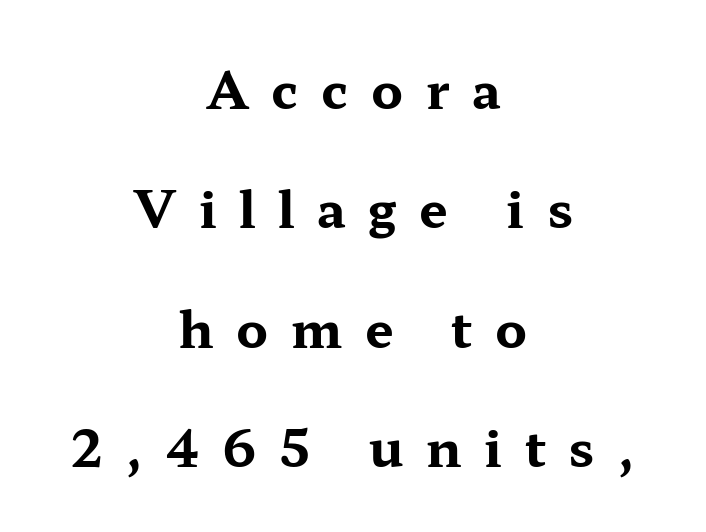
You can tell from the footed stems that serif type was used. The rendering uses natural spacing where letterforms have individual widths. There is plenty of visible air inserted between adjacent glyphs. These lines carry a lot of weight — the face is fully bold. Rows of type keep a wide berth in the vertical direction. The zone under the glyphs is completely vacant.
